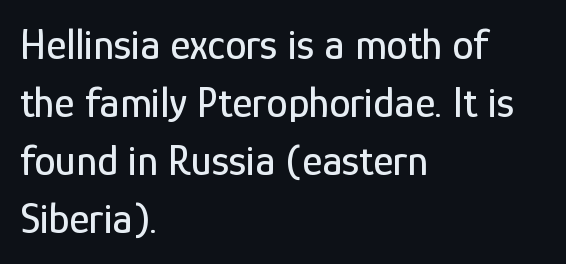
The image shows 43 px condensed sans-serif type, upright; set left-aligned, normal line spacing (1.35x), normal letter spacing, not underlined; low stroke contrast and a medium x-height.
